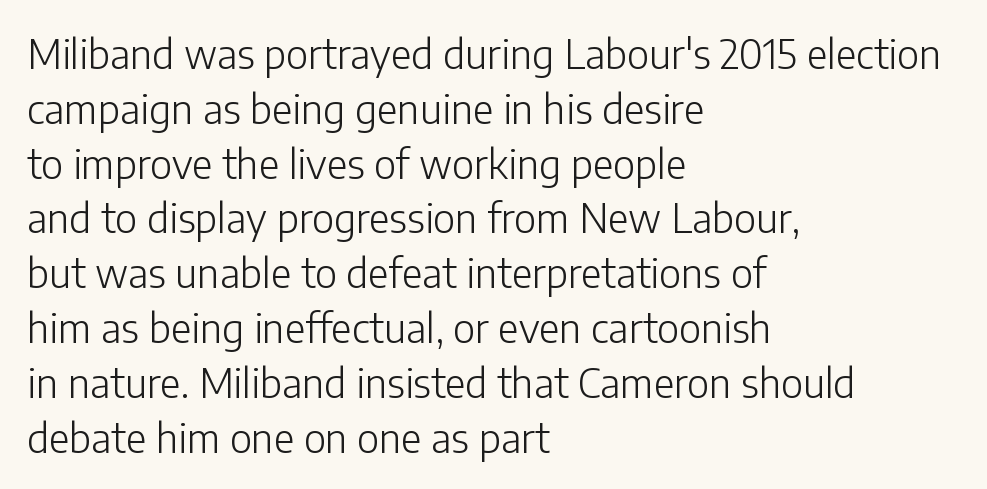
{"serif": "no", "italic": "no", "bold": "no", "weight": "light", "width": "normal", "stroke_contrast": "low", "x_height": "medium", "monospaced": "no", "underline": "no", "align": "left", "line_spacing": "normal", "line_spacing_ratio": 1.37, "letter_spacing": "normal", "letter_spacing_em": 0.0, "glyph_px": 40}
